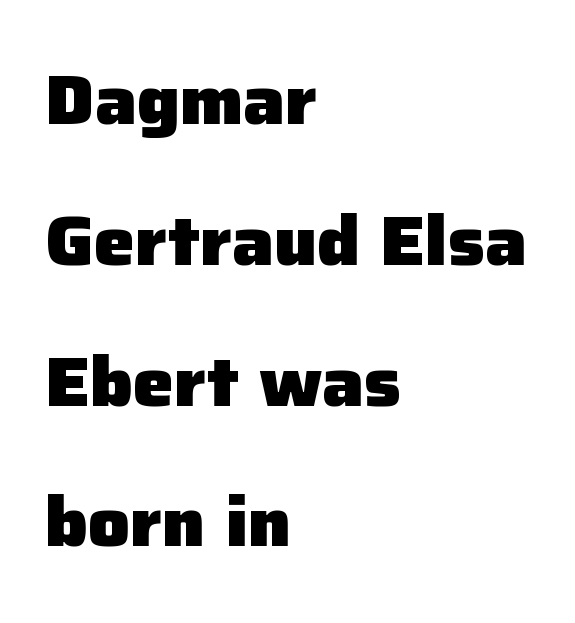
{"serif": "no", "italic": "no", "bold": "yes", "weight": "heavy", "width": "normal", "stroke_contrast": "low", "x_height": "medium", "monospaced": "no", "underline": "no", "align": "left", "line_spacing": "loose", "line_spacing_ratio": 2.04, "letter_spacing": "normal", "letter_spacing_em": 0.0, "glyph_px": 69}
